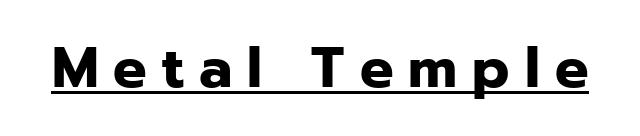
Decoration check: the copy is underlined. The face used here has the dense, thick strokes of a bold. You could not count columns in this text — the font is proportionally spaced. The axis of the letterforms is exactly vertical. The text was rendered using a sans face with plain stroke endings. Is the letter spacing exaggerated? Yes — the characters are pushed far apart.
